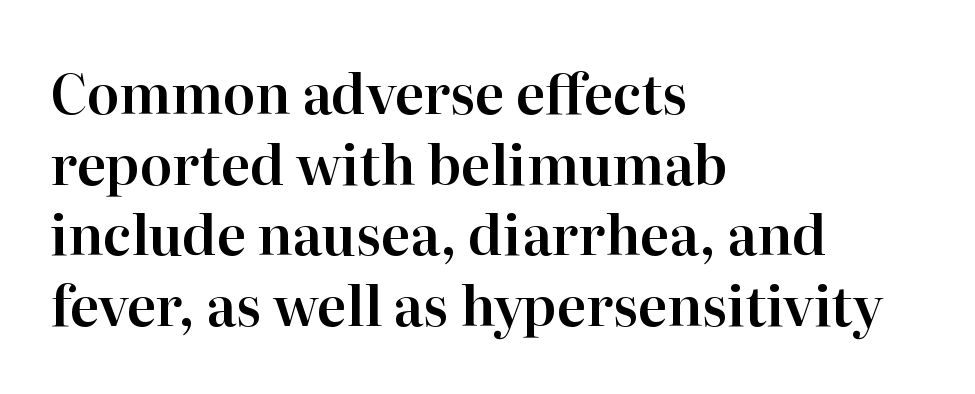
The image shows 54 px serif type, upright; set left-aligned, normal line spacing (1.31x), normal letter spacing, not underlined; high stroke contrast and a medium x-height.
